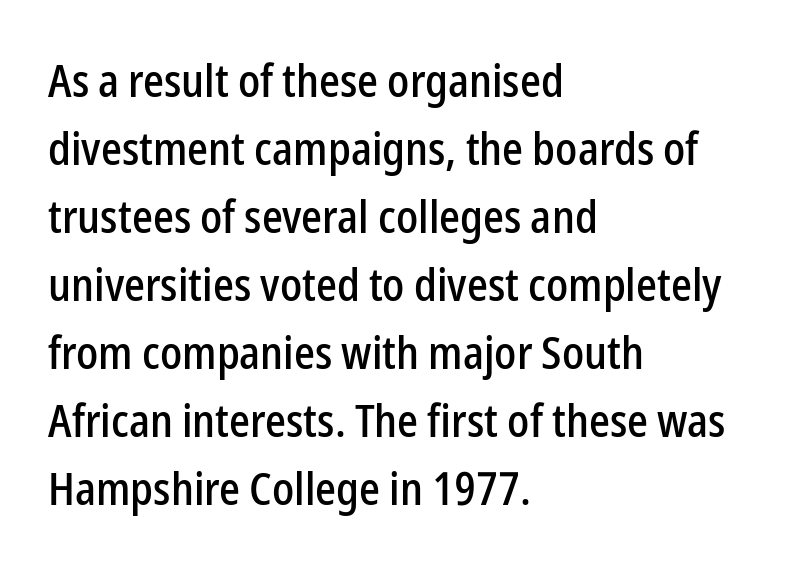
Q: Is the text italic (slanted)? A: No, it is upright.
Q: Is the typeface a serif or a sans-serif typeface? A: Sans-serif.
Q: Is the text underlined? A: No.
Q: How is the paragraph aligned? A: Left-aligned.
Q: Is the spacing between letters normal or unusually wide? A: Normal.
Q: Is the spacing between lines tight, normal or loose? A: Normal.
Q: Width (condensed, normal, or wide)? A: Condensed.
Q: Stroke contrast? A: Low.
Q: x-height? A: Medium.
Q: Monospaced? A: No.
